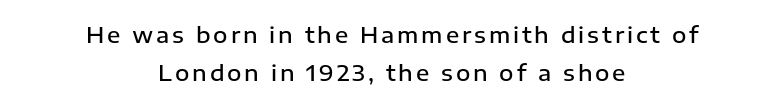
{"italic": "no", "bold": "semi", "underline": "no", "align": "center", "line_spacing_ratio": 1.73, "glyph_px": 22}
